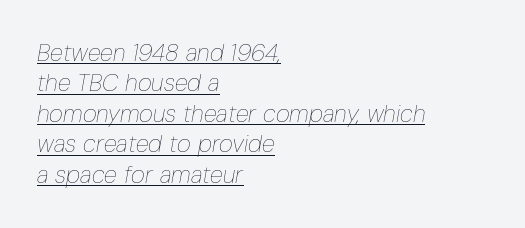
The image shows 24 px text type, italic (leaning right); set left-aligned, normal line spacing (1.27x), normal letter spacing, underlined.
